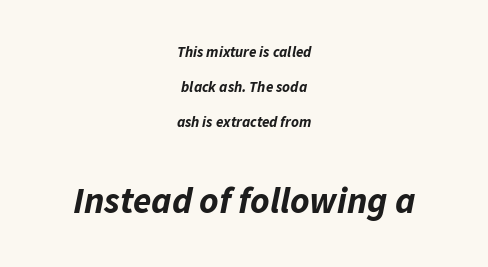
Q: Is the text bold? A: Yes.
Q: Is the text italic (slanted)? A: Yes, it leans right by about 11 degrees.
Q: Is the text underlined? A: No.
Q: How is the paragraph aligned? A: Centered.
Q: Is the spacing between letters normal or unusually wide? A: Normal.
Q: Is the spacing between lines tight, normal or loose? A: Loose.
Q: Which block of text is set in a larger size, the first (top) or the second (bottom)? A: The second (bottom) one.
Q: Width (condensed, normal, or wide)? A: Normal.
Q: Stroke contrast? A: Low.
Q: x-height? A: Medium.
Q: Monospaced? A: No.
